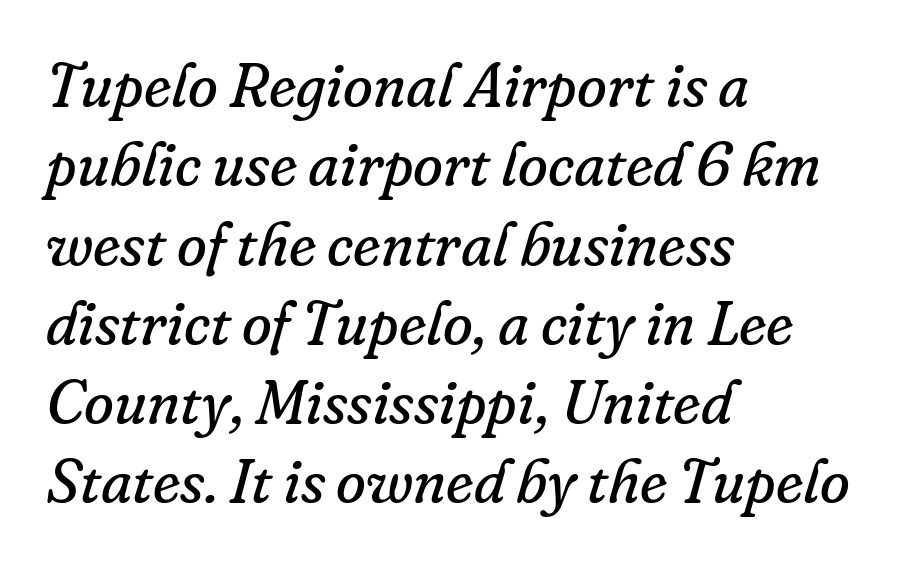
Q: Is the text bold? A: No.
Q: Is the text italic (slanted)? A: Yes, it leans right by about 16 degrees.
Q: Is the typeface a serif or a sans-serif typeface? A: Serif.
Q: Is the text underlined? A: No.
Q: How is the paragraph aligned? A: Left-aligned.
Q: Is the spacing between letters normal or unusually wide? A: Normal.
Q: Is the spacing between lines tight, normal or loose? A: Normal.
Q: Width (condensed, normal, or wide)? A: Normal.
Q: Stroke contrast? A: Low.
Q: x-height? A: Small.
Q: Monospaced? A: No.
